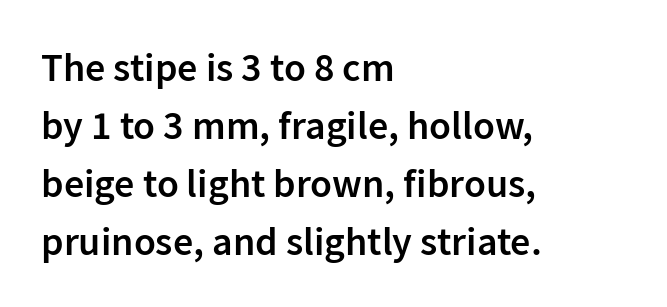
Q: Is the text bold? A: Semi-bold.
Q: Is the text italic (slanted)? A: No, it is upright.
Q: Is the typeface a serif or a sans-serif typeface? A: Sans-serif.
Q: Is the text underlined? A: No.
Q: How is the paragraph aligned? A: Left-aligned.
Q: Is the spacing between letters normal or unusually wide? A: Normal.
Q: Is the spacing between lines tight, normal or loose? A: Normal.
Q: Width (condensed, normal, or wide)? A: Normal.
Q: Stroke contrast? A: Low.
Q: x-height? A: Medium.
Q: Monospaced? A: No.
